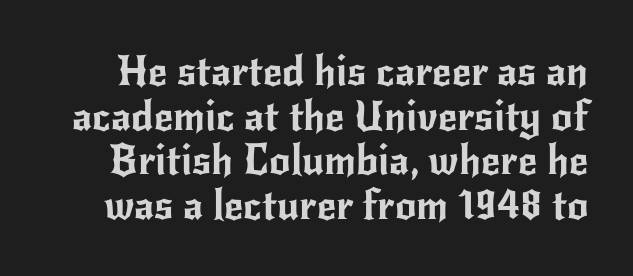
The designer went with a sans here, leaving each stem footless. The string is rendered with underlining switched off. The leading is snug, giving the passage a crowded texture. The gaps between neighbouring characters are ordinary and unremarkable. The letters advance in unequal steps, a hallmark of proportional type.
